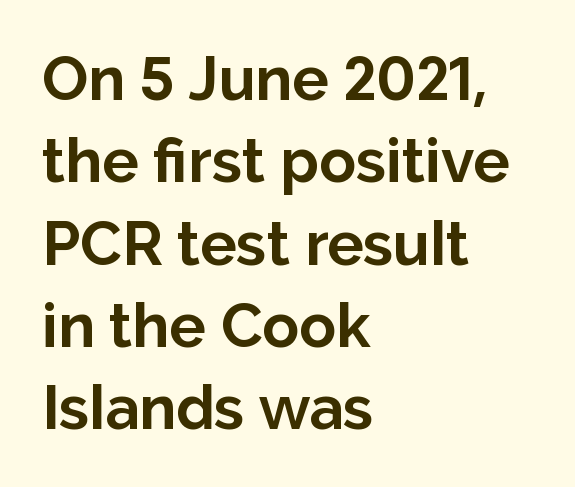
Leftover space on each line is placed entirely after the last word. The passage shown is typeset with a sans-serif family. Do the letters lean? They stand straight. The strip under each line holds only bare page. Normally led — the rows are evenly, conventionally spaced. The face used here is proportionally spaced, like ordinary book or web type.
